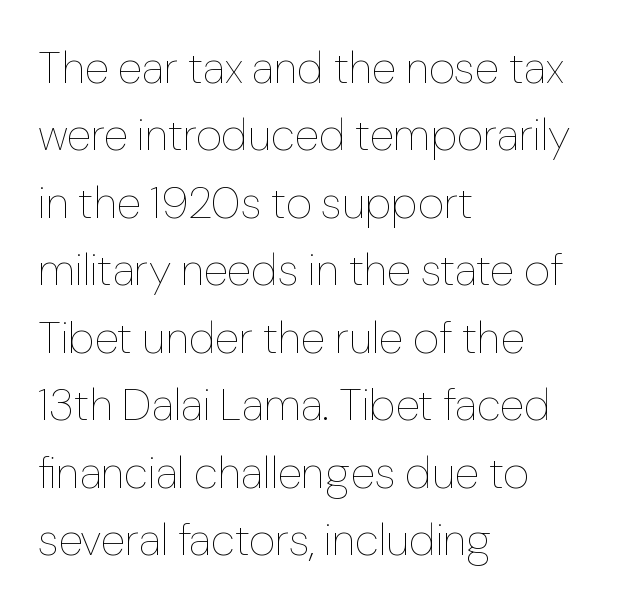
Q: Is the text bold? A: No.
Q: Is the text italic (slanted)? A: No, it is upright.
Q: Is the text underlined? A: No.
Q: How is the paragraph aligned? A: Left-aligned.
Q: Is the spacing between letters normal or unusually wide? A: Normal.
Q: Is the spacing between lines tight, normal or loose? A: Normal.
Q: Width (condensed, normal, or wide)? A: Normal.
Q: Stroke contrast? A: Low.
Q: x-height? A: Medium.
Q: Monospaced? A: No.
